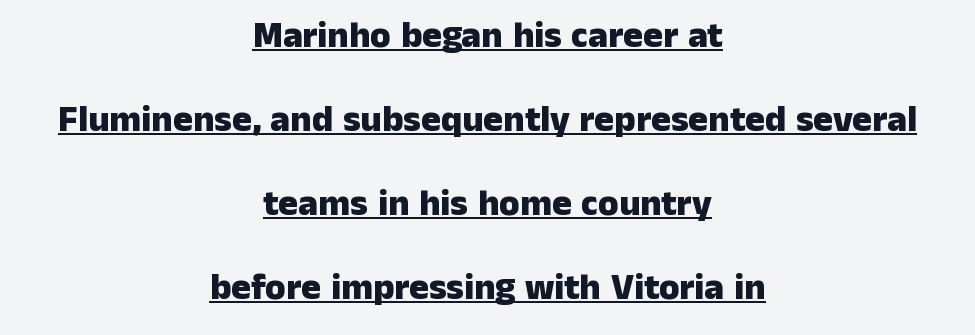
Q: Is the text bold? A: Yes.
Q: Is the text italic (slanted)? A: No, it is upright.
Q: Is the typeface a serif or a sans-serif typeface? A: Sans-serif.
Q: Is the text underlined? A: Yes.
Q: How is the paragraph aligned? A: Centered.
Q: Is the spacing between letters normal or unusually wide? A: Normal.
Q: Is the spacing between lines tight, normal or loose? A: Loose.
Q: Width (condensed, normal, or wide)? A: Normal.
Q: Stroke contrast? A: Low.
Q: x-height? A: Medium.
Q: Monospaced? A: No.
